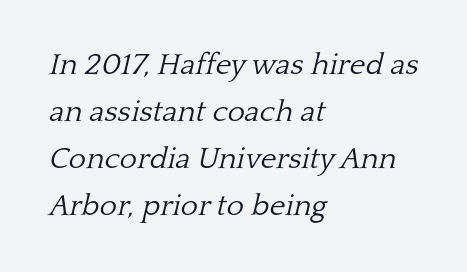
A quiet, ordinary-to-light weight characterises the typeface. The type is set solid horizontally, with unmodified tracking. Typographically, this falls in the serif category. Evenly set lines give the paragraph a standard silhouette. Tall strokes in this sample are angled rather than plumb.
